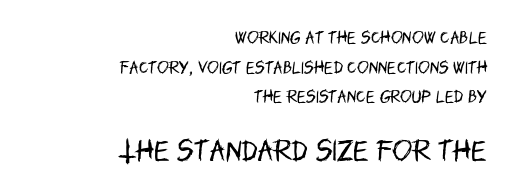
{"italic": "no", "bold": "no", "underline": "no", "align": "right", "line_spacing": "loose", "line_spacing_ratio": 2.12, "letter_spacing": "normal", "letter_spacing_em": 0.0, "larger_block": "second", "size_ratio": 1.71, "glyph_px": 24}
